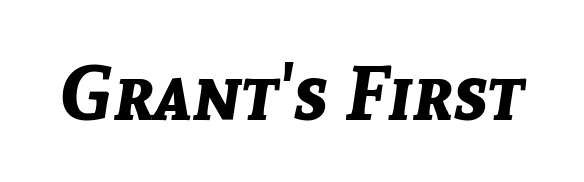
The image shows 77 px bold type, italic (leaning right); set normal letter spacing, not underlined; low stroke contrast and a medium x-height.
